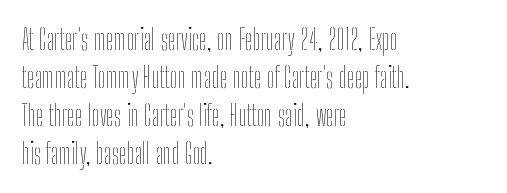
Horizontal bands of white between lines are of average thickness. Teacher's note: observe the even left margin — that is flush-left alignment. A quiet, ordinary-to-light weight characterises the typeface. Does extra space separate the letters? No, they use regular spacing.
